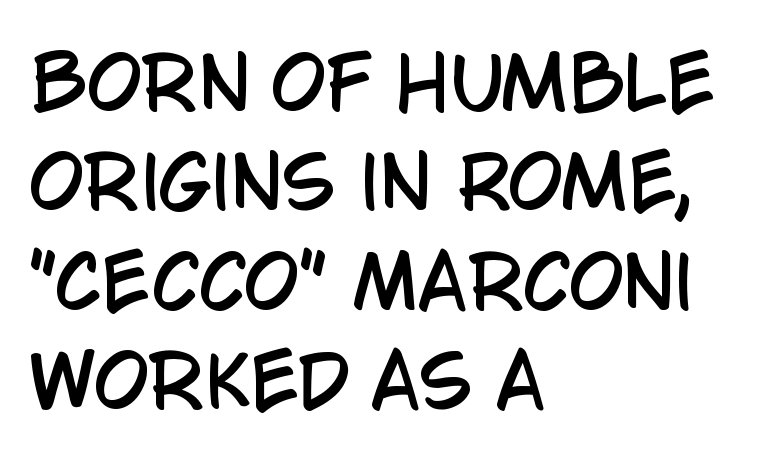
The passage shown has conventional tracking throughout. The passage shown is typed in a proportional face where columns would drift. Typographically, this falls in the sans-serif category. The lettering holds an erect, upright posture throughout. The lines sit at an ordinary, default distance from one another. Glance below the letters and you will spot only blank space.
